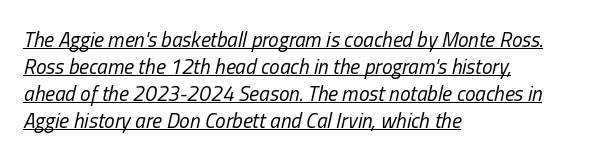
The image shows 21 px text type, italic (leaning right); set left-aligned, normal line spacing (1.29x), normal letter spacing, underlined.
